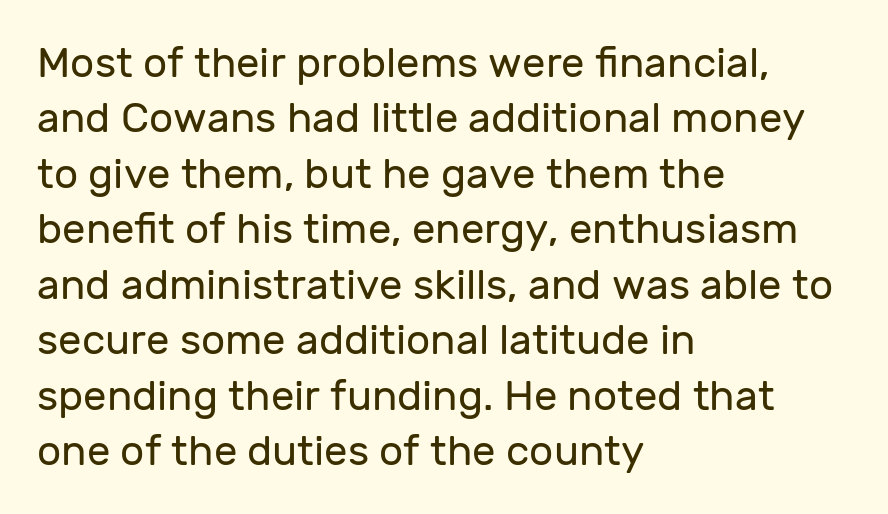
{"serif": "no", "italic": "no", "bold": "no", "weight": "regular", "width": "normal", "stroke_contrast": "low", "x_height": "medium", "monospaced": "no", "underline": "no", "align": "left", "line_spacing": "normal", "line_spacing_ratio": 1.32, "letter_spacing": "normal", "letter_spacing_em": 0.0, "glyph_px": 42}
